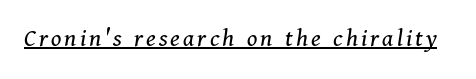
A baseline rule has been typeset under these characters. Posture: slanted. Stem width sits at or under what a default text font uses.
